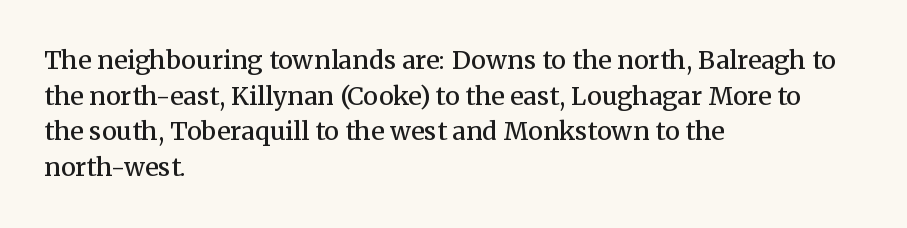
{"italic": "no", "bold": "semi", "underline": "no", "align": "left", "line_spacing": "normal", "line_spacing_ratio": 1.43, "letter_spacing": "normal", "letter_spacing_em": 0.0, "glyph_px": 25}
